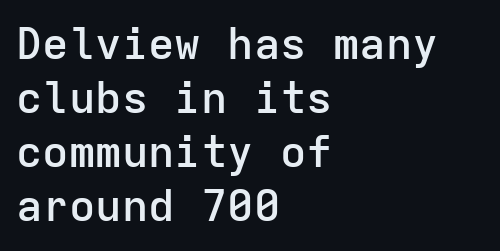
The image shows 44 px semibold sans-serif type, upright, monospaced; set left-aligned, line spacing 1.23x, normal letter spacing, not underlined; low stroke contrast and a medium x-height.
